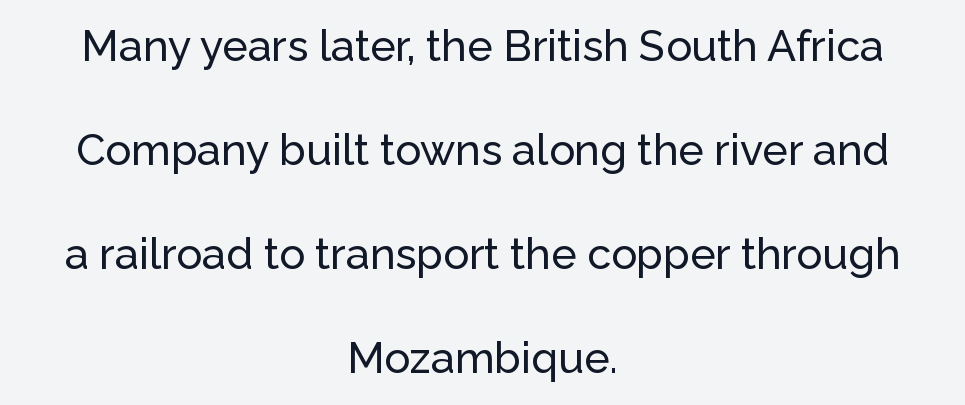
Q: Is the text italic (slanted)? A: No, it is upright.
Q: Is the typeface a serif or a sans-serif typeface? A: Sans-serif.
Q: Is the text underlined? A: No.
Q: How is the paragraph aligned? A: Centered.
Q: Is the spacing between letters normal or unusually wide? A: Normal.
Q: Is the spacing between lines tight, normal or loose? A: Loose.
Q: Width (condensed, normal, or wide)? A: Normal.
Q: Stroke contrast? A: Low.
Q: x-height? A: Medium.
Q: Monospaced? A: No.
